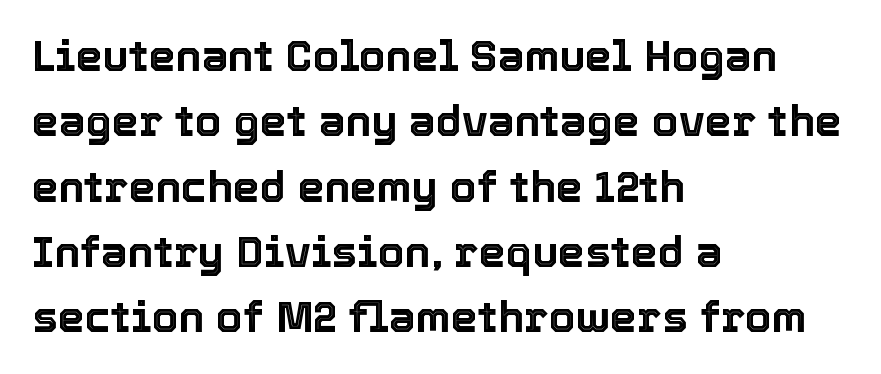
Q: Is the text italic (slanted)? A: No, it is upright.
Q: Is the text underlined? A: No.
Q: How is the paragraph aligned? A: Left-aligned.
Q: Is the spacing between letters normal or unusually wide? A: Normal.
Q: Is the spacing between lines tight, normal or loose? A: Normal.
Q: Width (condensed, normal, or wide)? A: Normal.
Q: x-height? A: Medium.
Q: Monospaced? A: No.
